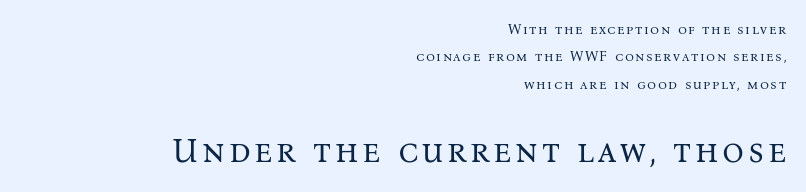
The image shows 34 px regular-weight serif type, upright; set right-aligned, loose line spacing (1.96x), not underlined; the second (bottom) block is 2.43x larger; medium stroke contrast and a medium x-height.
